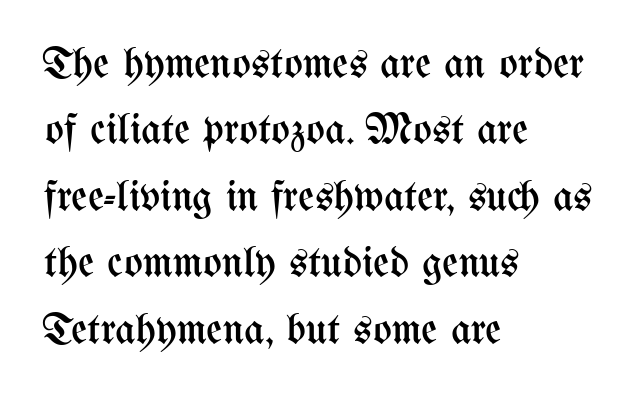
The line texture is even and compact thanks to regular tracking. Bold? No — there's no thickening of the strokes. Here the designer chose a conventional face with non-uniform glyph widths. Visually the block forms a straight wall on the left and a jagged coastline on the right. Leading: standard. Every character sits straight up, as roman type does.
